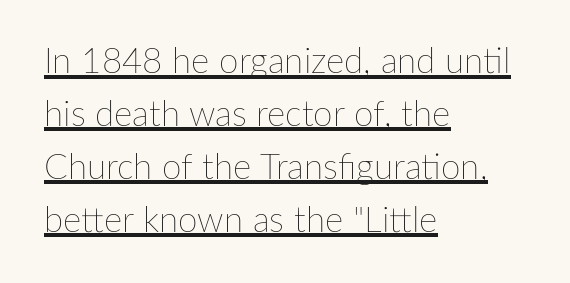
Heft: none added — not bold. The string is rendered with underlining switched on. Here the designer chose a conventional face with non-uniform glyph widths. Casual observation: everything's shoved over to the left. Vertically, the passage feels balanced, rows spaced as you'd expect.
